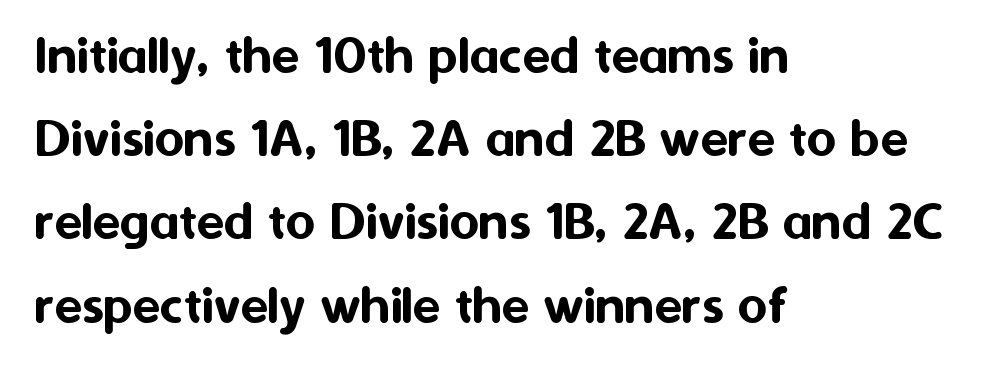
{"serif": "no", "italic": "no", "width": "normal", "stroke_contrast": "medium", "x_height": "medium", "monospaced": "no", "underline": "no", "align": "left", "line_spacing": "normal", "line_spacing_ratio": 1.46, "letter_spacing": "normal", "letter_spacing_em": 0.0, "glyph_px": 57}
